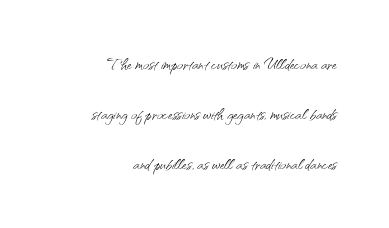
The type is set solid horizontally, with unmodified tracking. The cut favours lightness, reaching ordinary text weight at its darkest. Regarding leading, the lines here are spaced well apart. Only glyphs here, with clear space below each row. Does the copy run flush right? Yes — the right margin is perfectly even.
